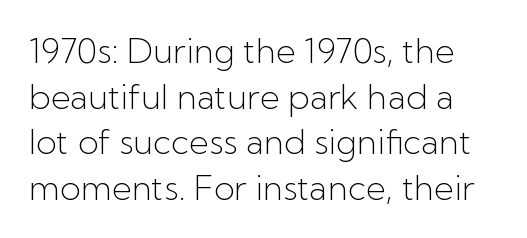
The image shows 34 px light sans-serif type, upright; set normal line spacing (1.34x), normal letter spacing, not underlined; low stroke contrast and a medium x-height.
